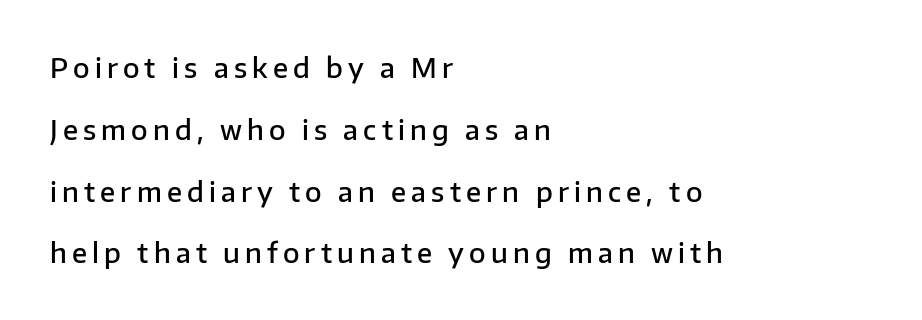
{"italic": "no", "bold": "semi", "underline": "no", "align": "left", "line_spacing": "loose", "line_spacing_ratio": 2.29, "glyph_px": 27}
